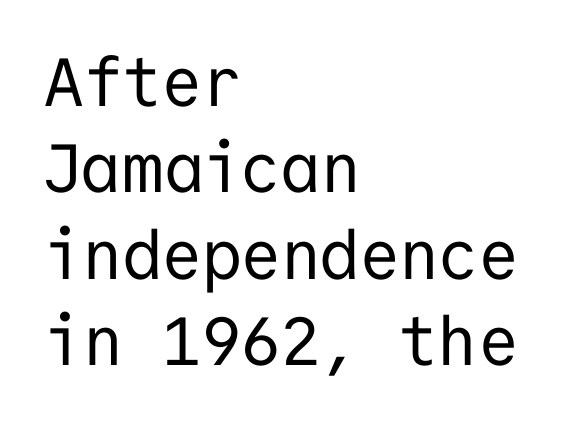
The space directly below the letters is spotless. The letters sit at their default tracking, neither squeezed nor spread. The axis of the letterforms is exactly vertical. The font sits on the lighter half of the weight spectrum, regular included. Type style note: lacks serifs.
